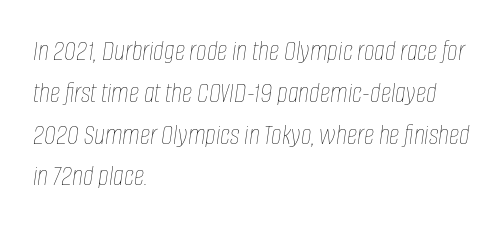
The image shows 29 px thin, condensed type, italic (leaning right); set left-aligned, normal line spacing (1.44x), normal letter spacing, not underlined; low stroke contrast and a large x-height.
